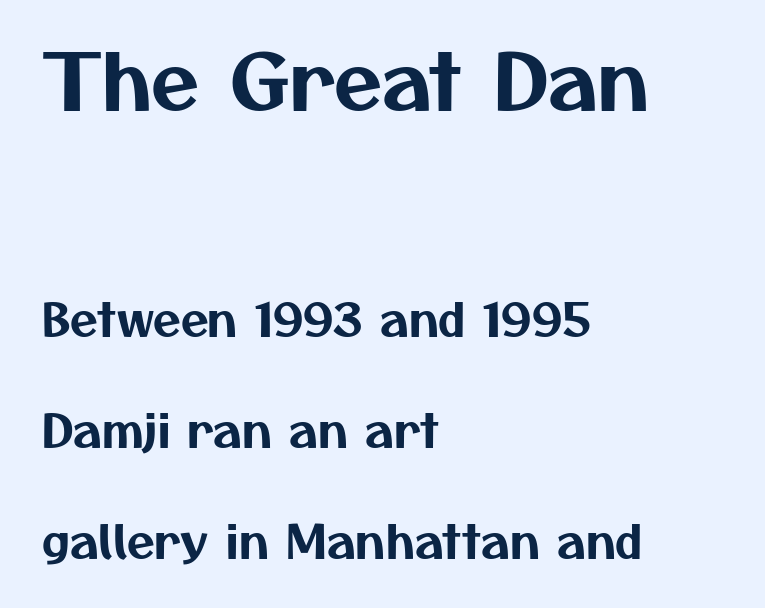
The image shows 78 px sans-serif type; set left-aligned, loose line spacing (2.47x), normal letter spacing, not underlined; the first (top) block is 1.73x larger; medium stroke contrast and a medium x-height.
